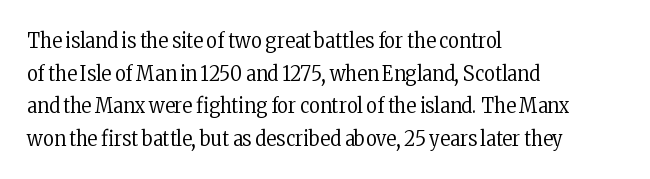
The image shows 21 px text type, upright; set left-aligned, normal line spacing (1.55x), normal letter spacing, not underlined.
